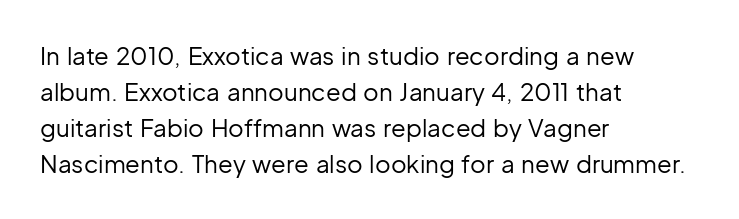
Q: Is the text bold? A: No.
Q: Is the text italic (slanted)? A: No, it is upright.
Q: Is the text underlined? A: No.
Q: How is the paragraph aligned? A: Left-aligned.
Q: Is the spacing between letters normal or unusually wide? A: Normal.
Q: Is the spacing between lines tight, normal or loose? A: Normal.
